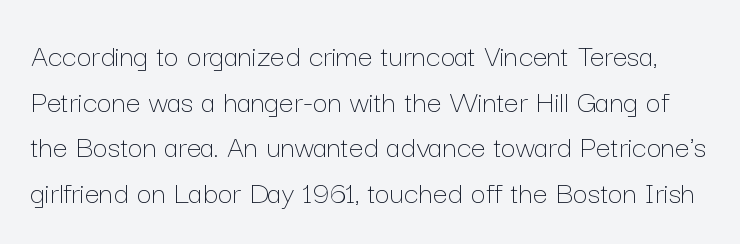
The line-height multiplier appears to be the usual default. Designer's note — italics off, roman on. These lines are rendered in a variable-pitch font. Tracking here is standard; glyphs follow each other at the usual distance. The weight tops out at a normal text grade. Words float on clear page, feet unadorned.
